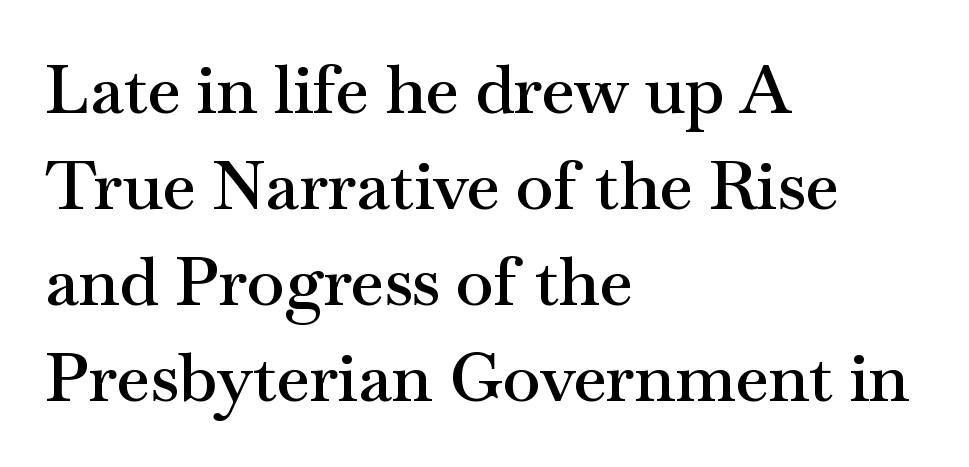
Q: Is the text bold? A: Semi-bold.
Q: Is the text italic (slanted)? A: No, it is upright.
Q: Is the typeface a serif or a sans-serif typeface? A: Serif.
Q: Is the text underlined? A: No.
Q: How is the paragraph aligned? A: Left-aligned.
Q: Is the spacing between letters normal or unusually wide? A: Normal.
Q: Is the spacing between lines tight, normal or loose? A: Normal.
Q: Width (condensed, normal, or wide)? A: Wide.
Q: Stroke contrast? A: Medium.
Q: x-height? A: Small.
Q: Monospaced? A: No.
